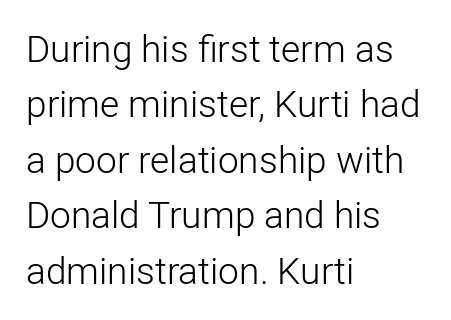
Q: Is the text bold? A: No.
Q: Is the text italic (slanted)? A: No, it is upright.
Q: Is the typeface a serif or a sans-serif typeface? A: Sans-serif.
Q: Is the text underlined? A: No.
Q: How is the paragraph aligned? A: Left-aligned.
Q: Is the spacing between letters normal or unusually wide? A: Normal.
Q: Is the spacing between lines tight, normal or loose? A: Normal.
Q: Width (condensed, normal, or wide)? A: Normal.
Q: Stroke contrast? A: Low.
Q: x-height? A: Medium.
Q: Monospaced? A: No.
